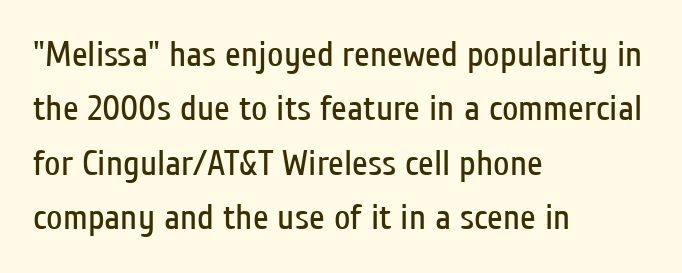
Q: Is the text bold? A: No.
Q: Is the text italic (slanted)? A: No, it is upright.
Q: Is the typeface a serif or a sans-serif typeface? A: Sans-serif.
Q: Is the text underlined? A: No.
Q: How is the paragraph aligned? A: Left-aligned.
Q: Is the spacing between letters normal or unusually wide? A: Normal.
Q: Is the spacing between lines tight, normal or loose? A: Normal.
Q: Width (condensed, normal, or wide)? A: Condensed.
Q: Stroke contrast? A: Low.
Q: x-height? A: Medium.
Q: Monospaced? A: No.
